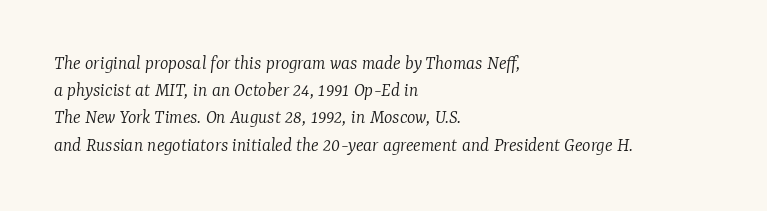
The image shows 20 px text type, italic (leaning right); set left-aligned, normal line spacing (1.36x), normal letter spacing, not underlined.
